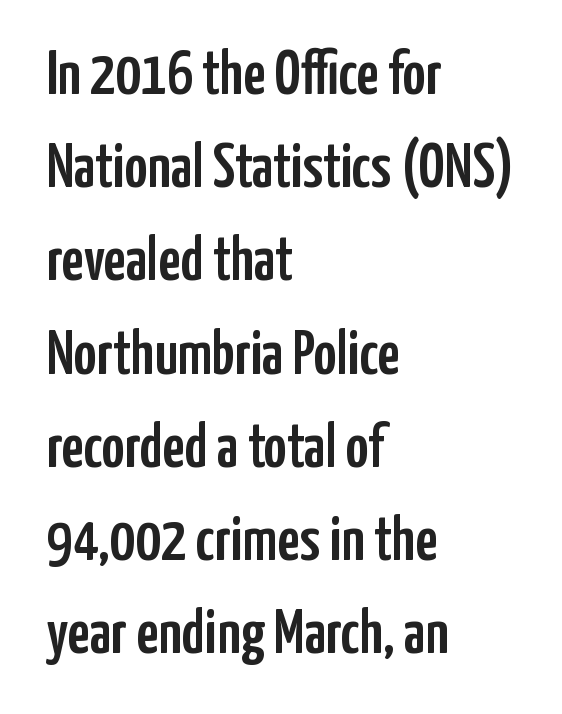
The specimen reads as upright at a glance. In terms of letterform style, serifs are entirely absent. The letters advance in unequal steps, a hallmark of proportional type. The passage is arranged the way most books set body copy — flush left. Reading down the column, the eye jumps a familiar distance to each next line.
